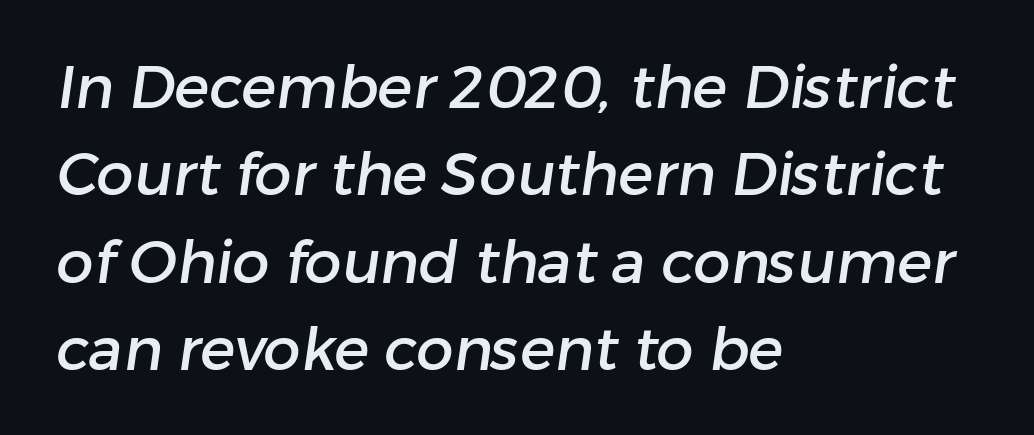
Q: Is the typeface a serif or a sans-serif typeface? A: Sans-serif.
Q: Is the text underlined? A: No.
Q: How is the paragraph aligned? A: Left-aligned.
Q: Is the spacing between letters normal or unusually wide? A: Normal.
Q: Is the spacing between lines tight, normal or loose? A: Normal.
Q: Width (condensed, normal, or wide)? A: Normal.
Q: Stroke contrast? A: Low.
Q: x-height? A: Medium.
Q: Monospaced? A: No.
